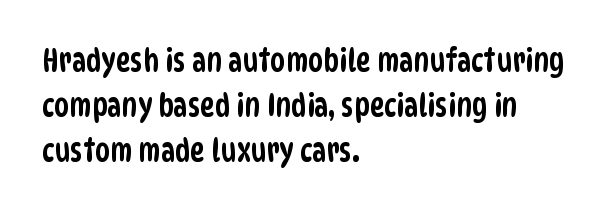
The rag falls on the right side of this text block. Nobody drew a line under any word here. The face used here is proportionally spaced, like ordinary book or web type. The font family rendered here belongs to the sans-serif group. Observe the ordinary spacing: letters are neighbours, not strangers.
